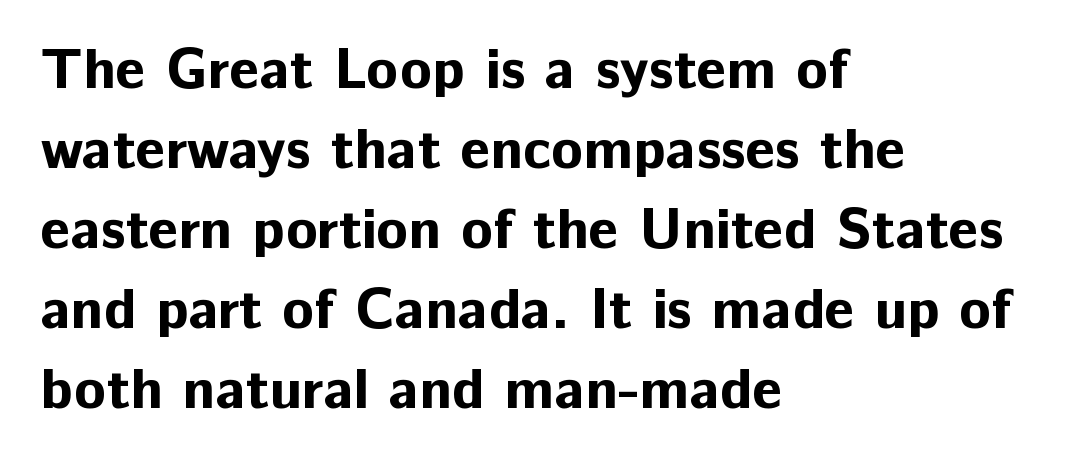
{"serif": "no", "italic": "no", "bold": "yes", "weight": "bold", "width": "normal", "stroke_contrast": "low", "x_height": "medium", "monospaced": "no", "underline": "no", "align": "left", "line_spacing": "normal", "line_spacing_ratio": 1.38, "letter_spacing": "normal", "letter_spacing_em": 0.0, "glyph_px": 58}
